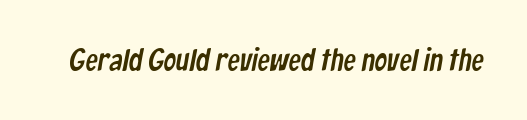
The image shows 31 px condensed sans-serif type; set normal letter spacing, not underlined; low stroke contrast and a medium x-height.
